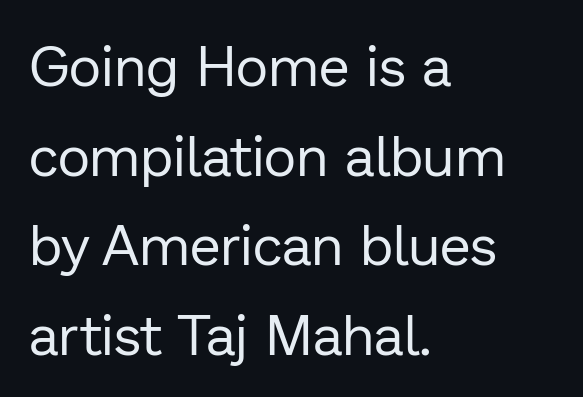
The gaps between neighbouring characters are ordinary and unremarkable. Just letters on the line, the space beneath them empty. Varying glyph widths throughout — classic text-font behaviour. The face looks like a standard text weight, possibly lighter. These lines are set flush left with a ragged right edge.
